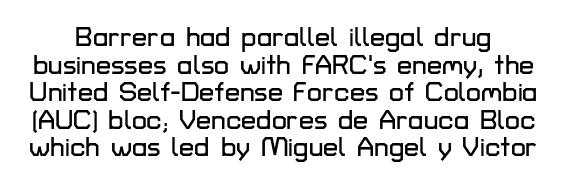
This rendering leaves character spacing at its baseline value. The type sits square on the baseline with zero lean. The foot of each line stays bare and open. Interline gaps are noticeably narrow in this sample.
